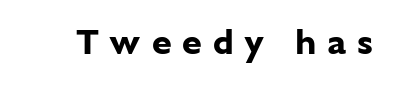
{"serif": "no", "italic": "no", "bold": "yes", "weight": "bold", "width": "normal", "stroke_contrast": "low", "x_height": "medium", "monospaced": "no", "underline": "no", "letter_spacing": "wide", "letter_spacing_em": 0.3, "glyph_px": 36}
